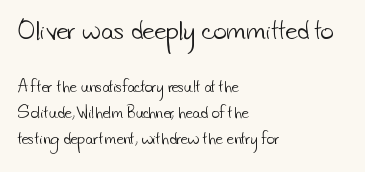
Large over small — that's the arrangement of the two blocks here. Horizontally, the lines are justified to the leading edge only. Stem width sits at or under what a default text font uses. The space beneath each line is pristine and unruled.
